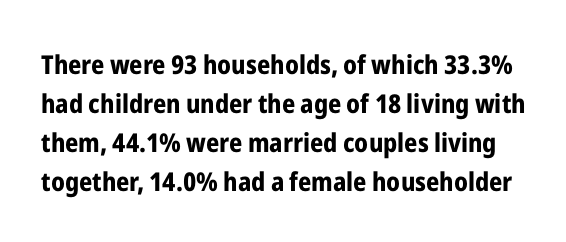
Q: Is the text bold? A: Yes.
Q: Is the text italic (slanted)? A: No, it is upright.
Q: Is the text underlined? A: No.
Q: Is the spacing between letters normal or unusually wide? A: Normal.
Q: Is the spacing between lines tight, normal or loose? A: Normal.
